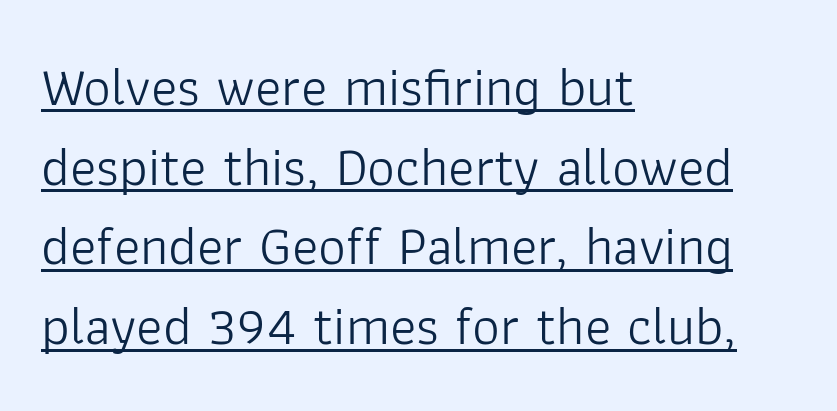
The typeface chosen for these lines omits serifs. No heavy texture on the line: the type isn't bold. In terms of leading, this rendering sits right in the middle. The lines are quadded left. These lines are rendered in a variable-pitch font. Glyph-to-glyph distance matches everyday printed text.
